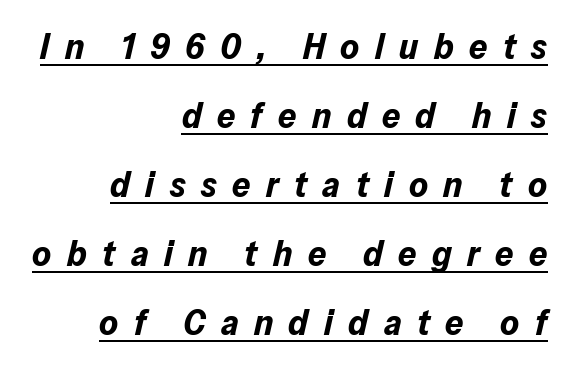
{"italic": "yes", "lean": "right", "slant_degrees": 13, "bold": "yes", "weight": "bold", "width": "normal", "stroke_contrast": "low", "x_height": "medium", "monospaced": "no", "underline": "yes", "align": "right", "line_spacing": "loose", "line_spacing_ratio": 1.92, "letter_spacing": "wide", "letter_spacing_em": 0.43, "glyph_px": 36}
